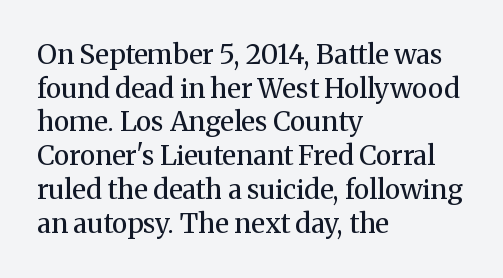
{"italic": "no", "bold": "no", "underline": "no", "align": "left", "line_spacing": "normal", "line_spacing_ratio": 1.25, "letter_spacing": "normal", "letter_spacing_em": 0.0, "glyph_px": 27}
